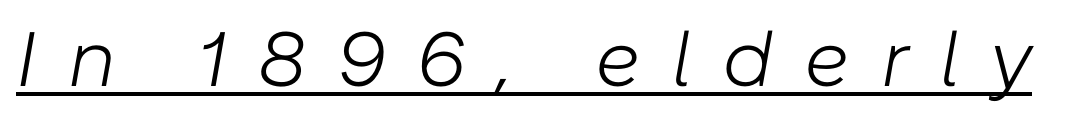
Q: Is the text bold? A: No.
Q: Is the text italic (slanted)? A: Yes, it leans right by about 10 degrees.
Q: Is the text underlined? A: Yes.
Q: Is the spacing between letters normal or unusually wide? A: Unusually wide.
Q: Width (condensed, normal, or wide)? A: Normal.
Q: Stroke contrast? A: Low.
Q: x-height? A: Medium.
Q: Monospaced? A: No.
